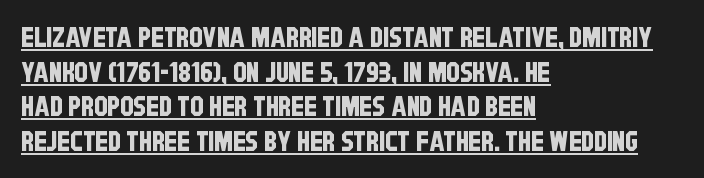
Q: Is the text underlined? A: Yes.
Q: How is the paragraph aligned? A: Left-aligned.
Q: Is the spacing between letters normal or unusually wide? A: Normal.
Q: Is the spacing between lines tight, normal or loose? A: Normal.
